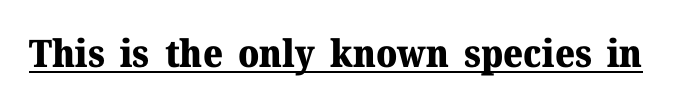
You could call the tracking neutral — neither tight nor loose. Note: serifs present on the glyphs. On the weight axis this lands at bold, roughly 700. Descenders here cross a horizontal rule under the line.
